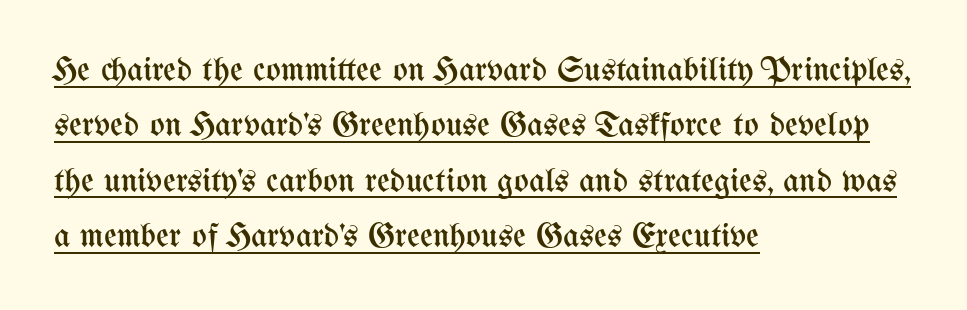
Q: Is the text bold? A: No.
Q: Is the text italic (slanted)? A: No, it is upright.
Q: Is the text underlined? A: Yes.
Q: How is the paragraph aligned? A: Left-aligned.
Q: Is the spacing between letters normal or unusually wide? A: Normal.
Q: Is the spacing between lines tight, normal or loose? A: Normal.
Q: Width (condensed, normal, or wide)? A: Condensed.
Q: Stroke contrast? A: Medium.
Q: x-height? A: Medium.
Q: Monospaced? A: No.
